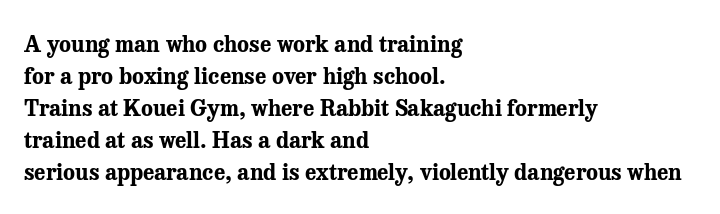
Students, observe: this is what conventionally led text looks like. Ascenders rise straight up at ninety degrees. Pretty heavy lettering here — definitely bold. The words here are not underlined.
